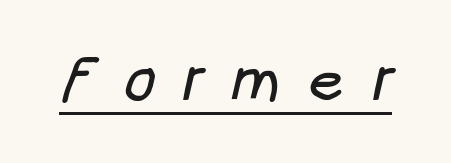
Q: Is the typeface a serif or a sans-serif typeface? A: Sans-serif.
Q: Is the text underlined? A: Yes.
Q: Is the spacing between letters normal or unusually wide? A: Unusually wide.
Q: Width (condensed, normal, or wide)? A: Condensed.
Q: Stroke contrast? A: Low.
Q: x-height? A: Large.
Q: Monospaced? A: No.
